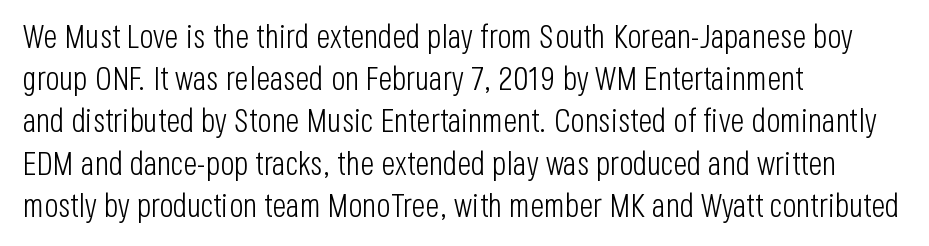
Underline: absent. Honestly, the row spacing looks completely unremarkable. Is the block centered? No — it sits flush against the left margin. On a weight scale, this lands at 450 or below.
